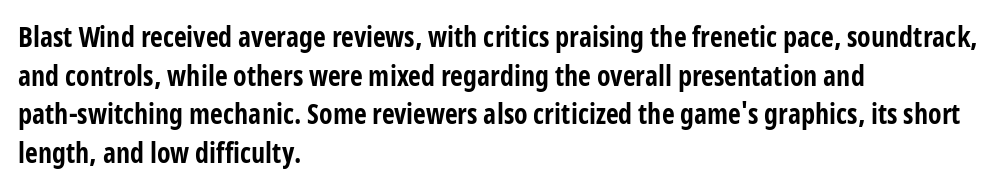
These lines sit exactly where default settings would place them. This sample has the flowing, uneven cadence of proportional lettering. This sample uses an upright cut, with every glyph sitting square on the baseline. Descender tails drop into unmarked territory.
